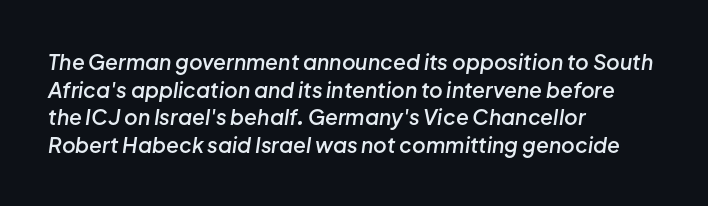
Summary of weight: moderately heavy, a semibold. Compared with ordinary roman type, these characters are visibly tilted. Letters rest on an invisible, unmarked baseline. Each new line begins a customary step beneath the previous one. Typeset ragged right — the left edge is the straight one. A typesetter would call this zero additional tracking.
